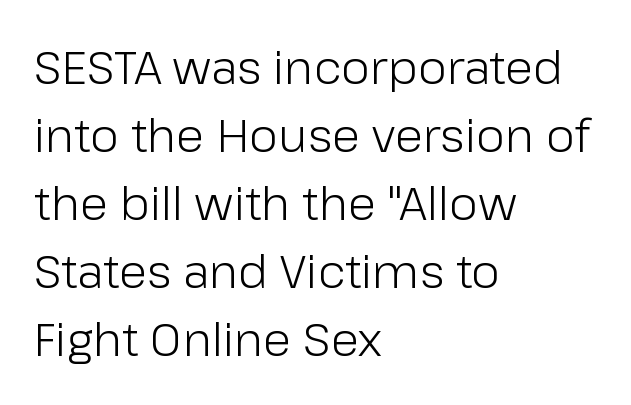
Students, note that the glyphs here touch the page at normal intervals. Posture: vertical. Font category for this specimen: sans-serif. Is this a fixed-width face? No — the glyphs have proportional, varying widths.
